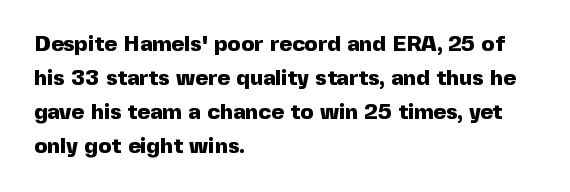
{"italic": "no", "bold": "yes", "underline": "no", "align": "left", "line_spacing": "normal", "line_spacing_ratio": 1.54, "letter_spacing": "normal", "letter_spacing_em": 0.0, "glyph_px": 22}
